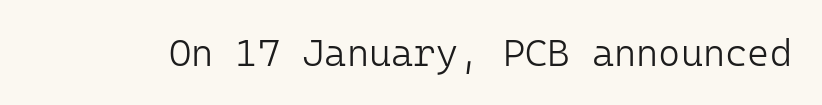
Q: Is the text bold? A: No.
Q: Is the text italic (slanted)? A: No, it is upright.
Q: Is the typeface a serif or a sans-serif typeface? A: Sans-serif.
Q: Is the text underlined? A: No.
Q: Is the spacing between letters normal or unusually wide? A: Normal.
Q: Width (condensed, normal, or wide)? A: Normal.
Q: Stroke contrast? A: Low.
Q: x-height? A: Medium.
Q: Monospaced? A: Yes.
